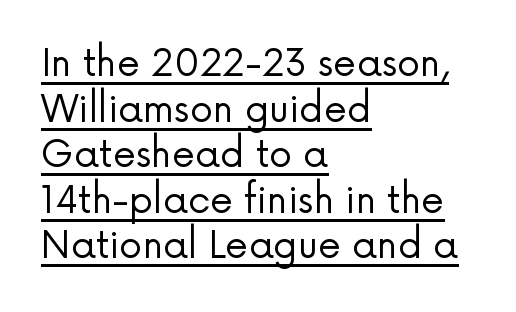
The image shows 37 px regular-weight sans-serif type, upright; set left-aligned, line spacing 1.23x, normal letter spacing, underlined; low stroke contrast and a medium x-height.
